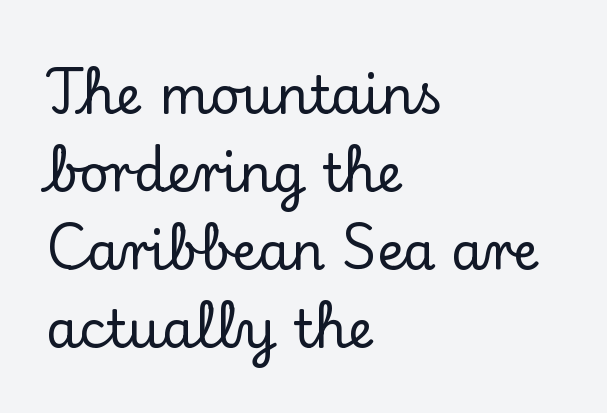
The type is set solid horizontally, with unmodified tracking. The rows are spaced the way most documents space them. The rag falls on the right side of this text block. Beneath every word, the page is bare. The letters advance in unequal steps, a hallmark of proportional type. The axis of the letterforms is exactly vertical.
